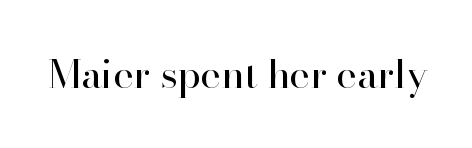
{"serif": "yes", "italic": "no", "bold": "no", "weight": "regular", "width": "normal", "stroke_contrast": "high", "x_height": "small", "monospaced": "no", "underline": "no", "letter_spacing": "normal", "letter_spacing_em": 0.0, "glyph_px": 39}
